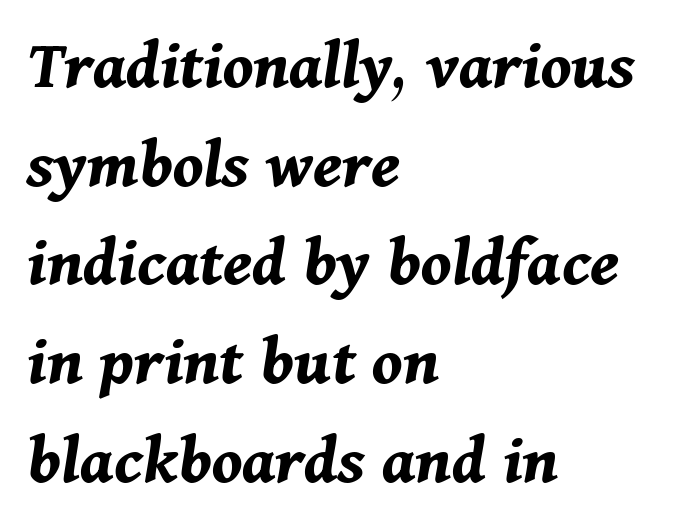
The image shows 72 px bold type, italic (leaning right); set left-aligned, normal line spacing (1.37x), normal letter spacing, not underlined; medium stroke contrast and a medium x-height.
